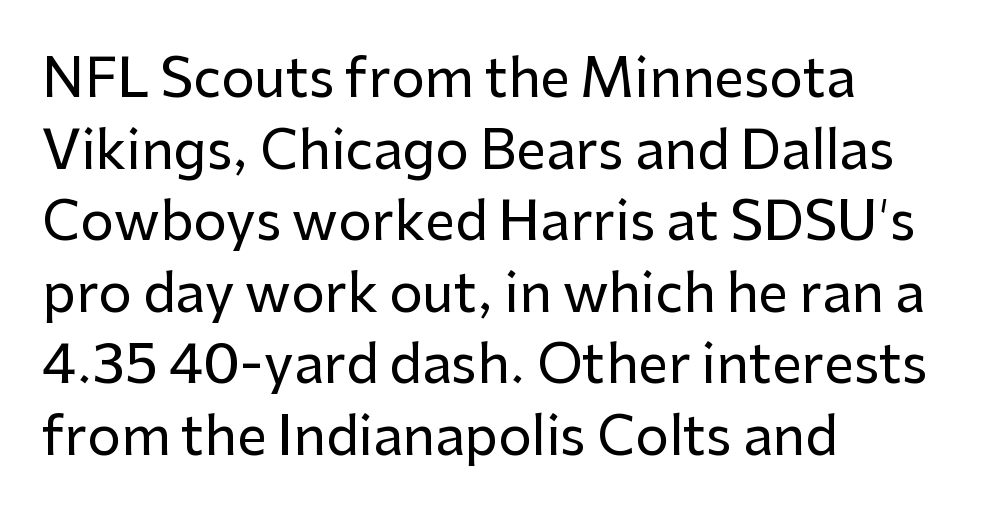
Character widths vary here, with narrow letters taking less room than wide ones. Font category for this specimen: sans-serif. It's the straight-up-and-down kind of type. These lines keep a tight, regular rhythm from letter to letter.
